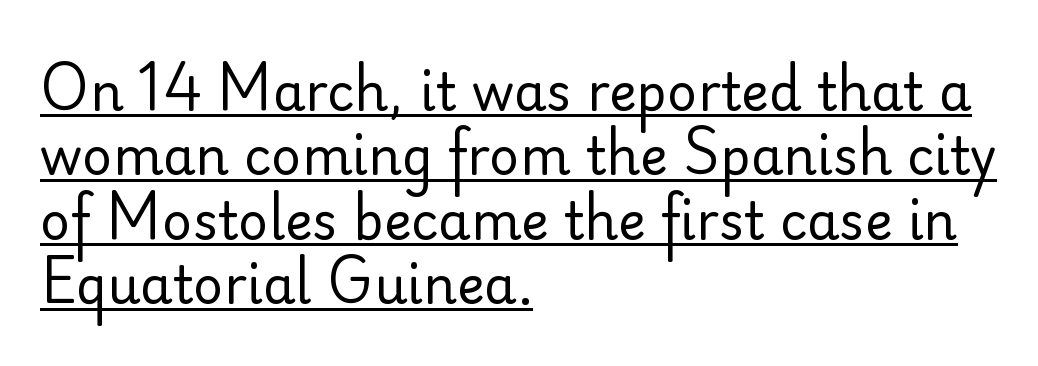
{"serif": "no", "italic": "no", "bold": "no", "weight": "regular", "width": "normal", "stroke_contrast": "low", "x_height": "small", "monospaced": "no", "underline": "yes", "align": "left", "line_spacing_ratio": 1.24, "letter_spacing": "normal", "letter_spacing_em": 0.0, "glyph_px": 52}
